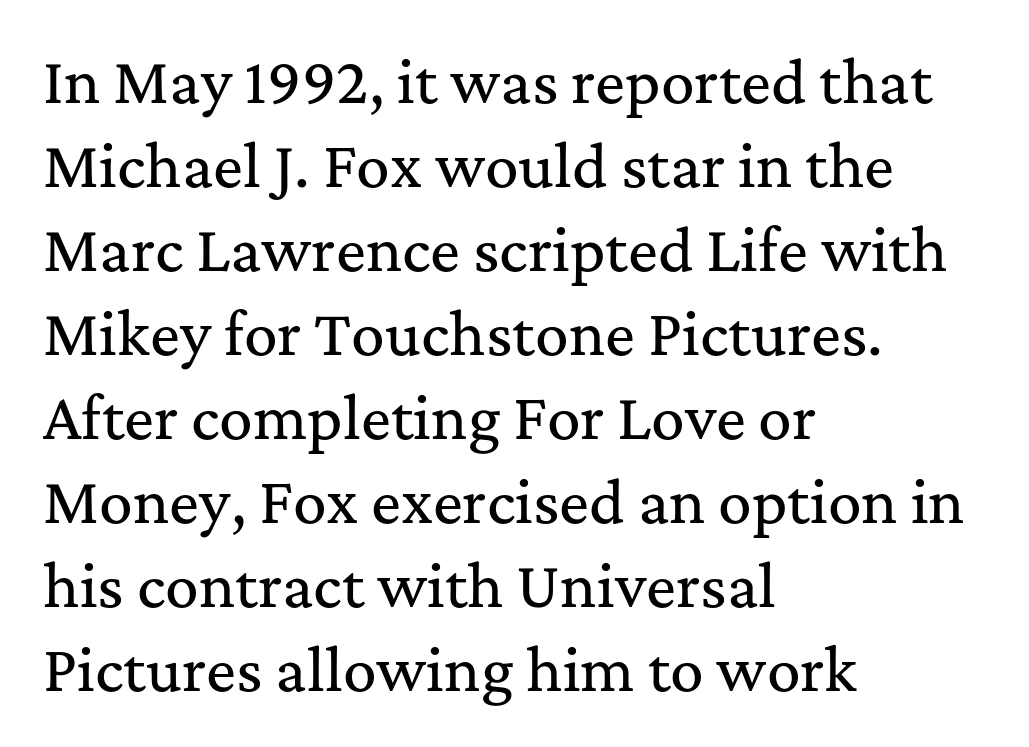
{"serif": "yes", "italic": "no", "width": "normal", "stroke_contrast": "medium", "x_height": "medium", "monospaced": "no", "underline": "no", "align": "left", "line_spacing": "normal", "line_spacing_ratio": 1.5, "letter_spacing": "normal", "letter_spacing_em": 0.0, "glyph_px": 56}
